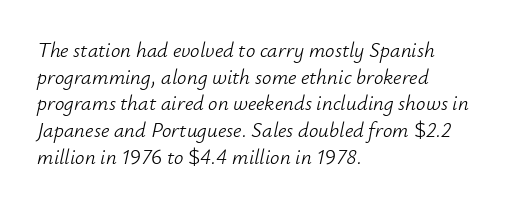
The passage is arranged the way most books set body copy — flush left. The glyphs are unaccompanied by any horizontal stroke below them. You can tell it's italic because the verticals aren't actually vertical. Honestly, the letter spacing is just normal — you wouldn't notice it.
